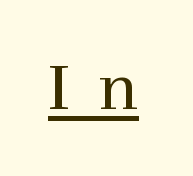
{"serif": "yes", "italic": "no", "bold": "no", "weight": "regular", "width": "normal", "stroke_contrast": "high", "x_height": "medium", "monospaced": "no", "underline": "yes", "letter_spacing": "wide", "letter_spacing_em": 0.44, "glyph_px": 64}
